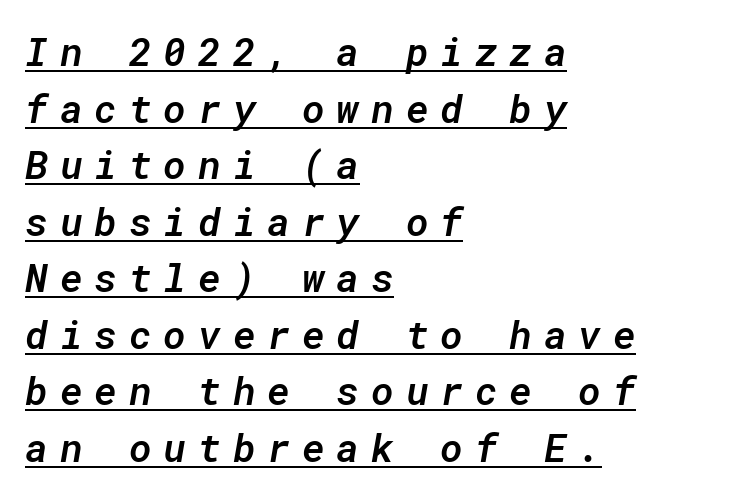
{"italic": "yes", "lean": "right", "slant_degrees": 10, "bold": "semi", "weight": "semibold", "width": "normal", "stroke_contrast": "low", "x_height": "medium", "monospaced": "yes", "underline": "yes", "align": "left", "line_spacing": "normal", "line_spacing_ratio": 1.45, "letter_spacing": "wide", "letter_spacing_em": 0.3, "glyph_px": 39}
